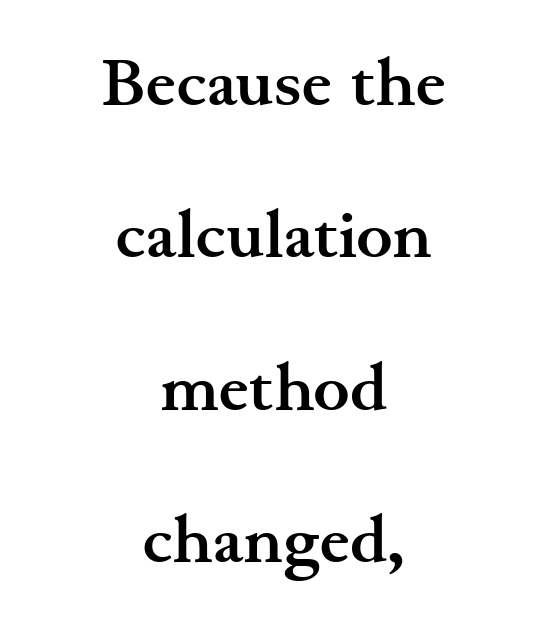
Q: Is the text bold? A: Yes.
Q: Is the text italic (slanted)? A: No, it is upright.
Q: Is the typeface a serif or a sans-serif typeface? A: Serif.
Q: Is the text underlined? A: No.
Q: How is the paragraph aligned? A: Centered.
Q: Is the spacing between letters normal or unusually wide? A: Normal.
Q: Is the spacing between lines tight, normal or loose? A: Loose.
Q: Width (condensed, normal, or wide)? A: Wide.
Q: Stroke contrast? A: Medium.
Q: x-height? A: Small.
Q: Monospaced? A: No.
